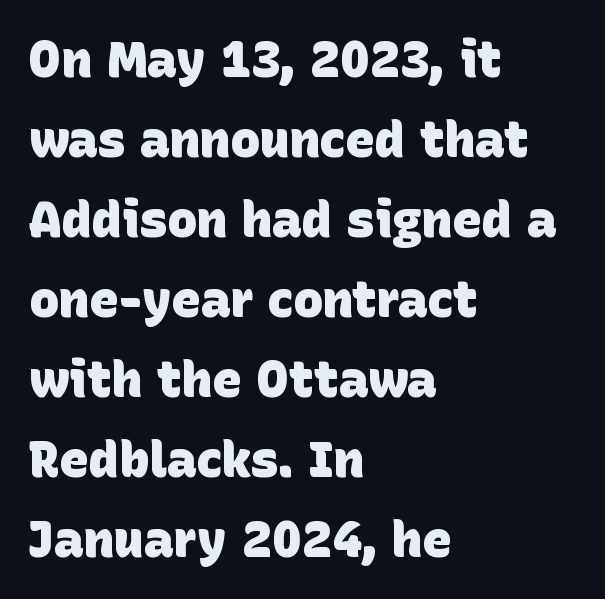
The image shows 50 px heavy sans-serif type; set left-aligned, normal line spacing (1.6x), normal letter spacing, not underlined; low stroke contrast and a large x-height.
